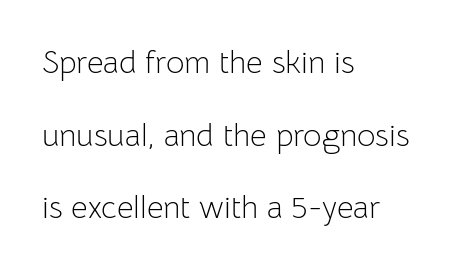
{"serif": "no", "italic": "no", "bold": "no", "weight": "light", "width": "normal", "stroke_contrast": "low", "x_height": "medium", "monospaced": "no", "underline": "no", "align": "left", "line_spacing": "loose", "line_spacing_ratio": 2.27, "letter_spacing": "normal", "letter_spacing_em": 0.0, "glyph_px": 32}
